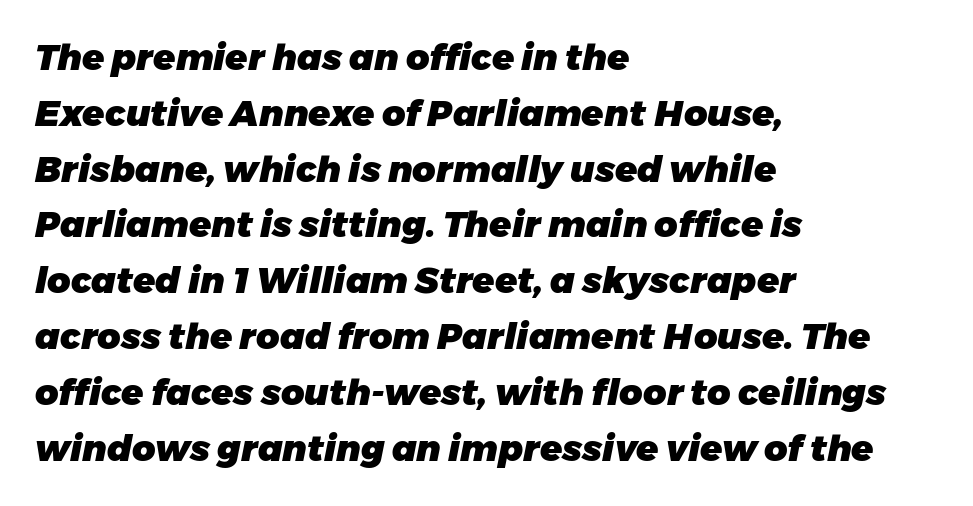
{"italic": "yes", "lean": "right", "slant_degrees": 11, "bold": "yes", "weight": "heavy", "width": "normal", "stroke_contrast": "low", "x_height": "medium", "monospaced": "no", "underline": "no", "align": "left", "line_spacing": "normal", "line_spacing_ratio": 1.55, "letter_spacing": "normal", "letter_spacing_em": 0.0, "glyph_px": 36}
